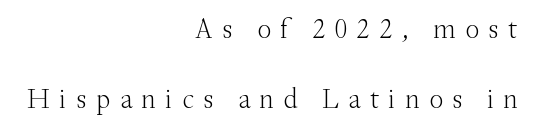
Q: Is the text bold? A: No.
Q: Is the text italic (slanted)? A: No, it is upright.
Q: Is the typeface a serif or a sans-serif typeface? A: Serif.
Q: Is the text underlined? A: No.
Q: How is the paragraph aligned? A: Right-aligned.
Q: Is the spacing between letters normal or unusually wide? A: Unusually wide.
Q: Is the spacing between lines tight, normal or loose? A: Loose.
Q: Width (condensed, normal, or wide)? A: Normal.
Q: Stroke contrast? A: Medium.
Q: x-height? A: Small.
Q: Monospaced? A: No.
